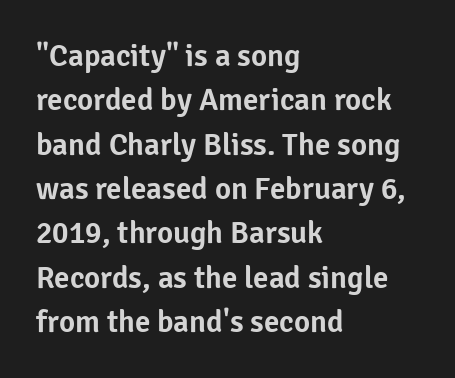
Q: Is the text italic (slanted)? A: No, it is upright.
Q: Is the typeface a serif or a sans-serif typeface? A: Sans-serif.
Q: Is the text underlined? A: No.
Q: How is the paragraph aligned? A: Left-aligned.
Q: Is the spacing between letters normal or unusually wide? A: Normal.
Q: Is the spacing between lines tight, normal or loose? A: Normal.
Q: Width (condensed, normal, or wide)? A: Normal.
Q: Stroke contrast? A: Low.
Q: x-height? A: Medium.
Q: Monospaced? A: No.
